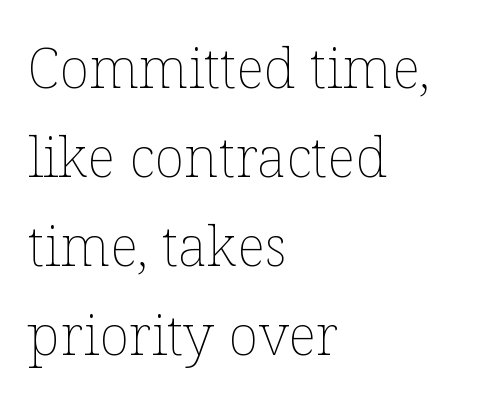
{"italic": "no", "bold": "no", "weight": "thin", "width": "normal", "stroke_contrast": "low", "x_height": "medium", "monospaced": "no", "underline": "no", "align": "left", "line_spacing": "normal", "line_spacing_ratio": 1.59, "letter_spacing": "normal", "letter_spacing_em": 0.0, "glyph_px": 56}
